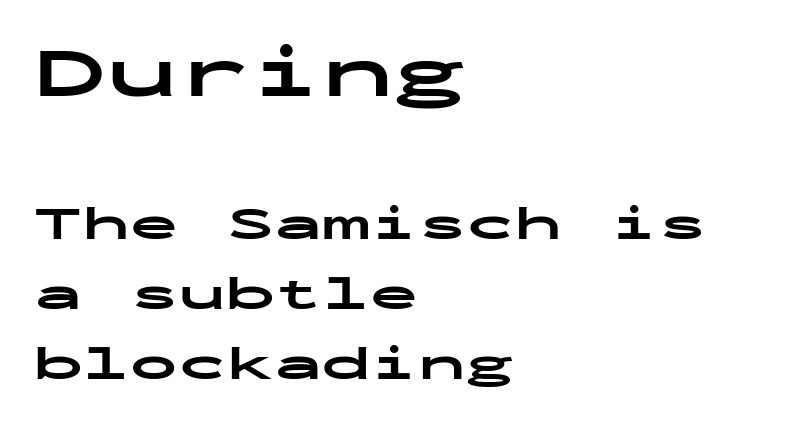
The image shows 72 px bold, wide sans-serif type, upright, monospaced; set left-aligned, normal line spacing (1.46x), normal letter spacing, not underlined; the first (top) block is 1.5x larger; low stroke contrast and a medium x-height.
